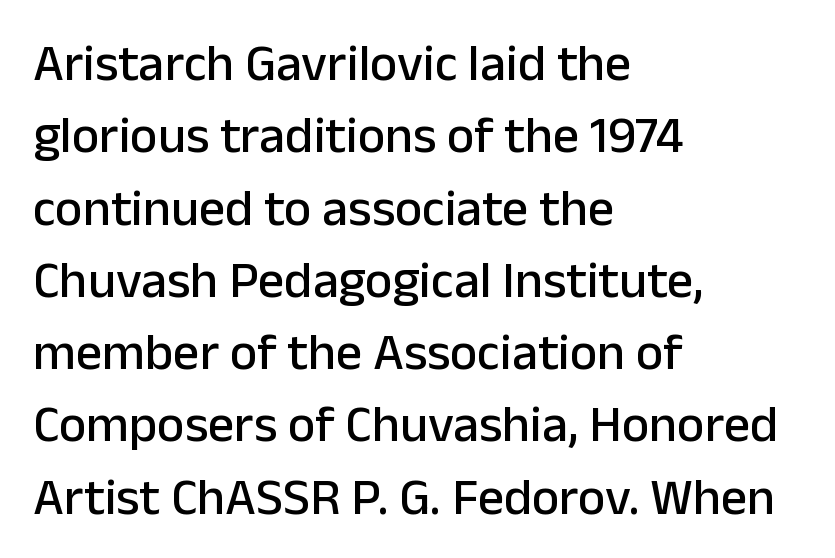
Ascenders rise straight up at ninety degrees. Vertical spacing — default. How are the letters spaced? Ordinarily, with no added tracking. Observe the absence of serifs on each vertical stroke in this sample. Any mark beneath the type? The region is blank.
